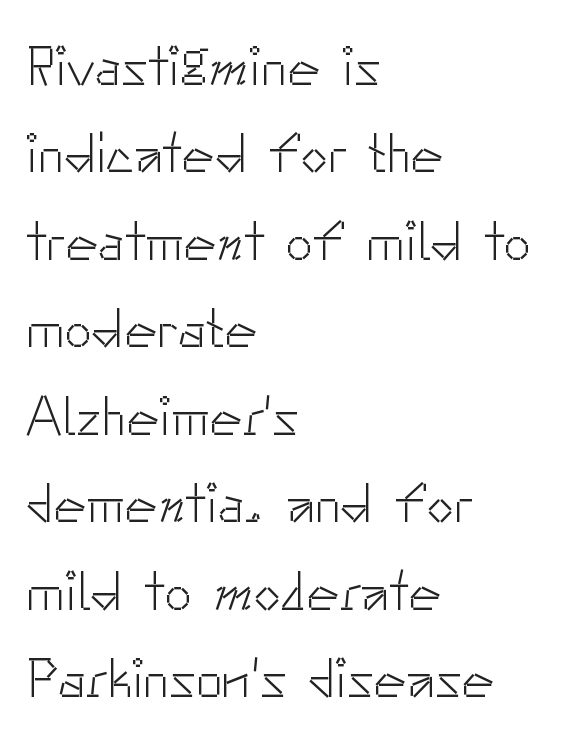
Each new line begins a customary step beneath the previous one. Weight: not bold — regular or lighter. This sample uses a sans-serif face. This sample has the flowing, uneven cadence of proportional lettering.
